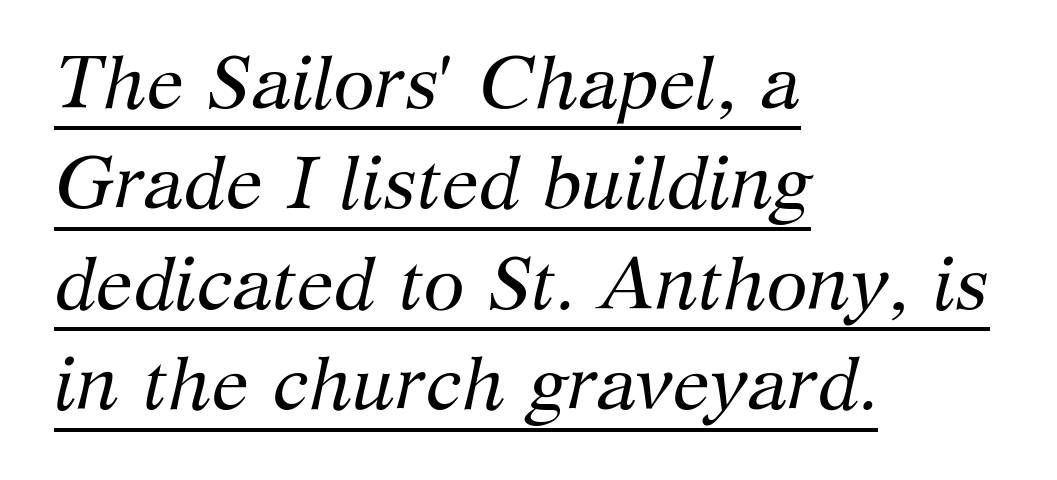
Q: Is the text bold? A: No.
Q: Is the text italic (slanted)? A: Yes, it leans right by about 12 degrees.
Q: Is the typeface a serif or a sans-serif typeface? A: Serif.
Q: Is the text underlined? A: Yes.
Q: How is the paragraph aligned? A: Left-aligned.
Q: Is the spacing between letters normal or unusually wide? A: Normal.
Q: Is the spacing between lines tight, normal or loose? A: Normal.
Q: Width (condensed, normal, or wide)? A: Normal.
Q: Stroke contrast? A: Medium.
Q: x-height? A: Medium.
Q: Monospaced? A: No.
